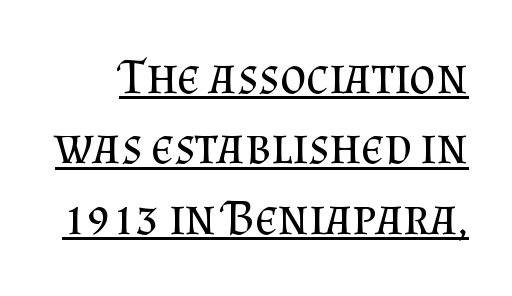
Looks like someone drew a line under every word here. Unbolded letterforms with no extra heft. Does the type have serifs? Yes, each stem ends in a small foot. Is there any slant? The stems are plumb. In terms of leading, this rendering sits right in the middle. Tracking here is standard; glyphs follow each other at the usual distance.
